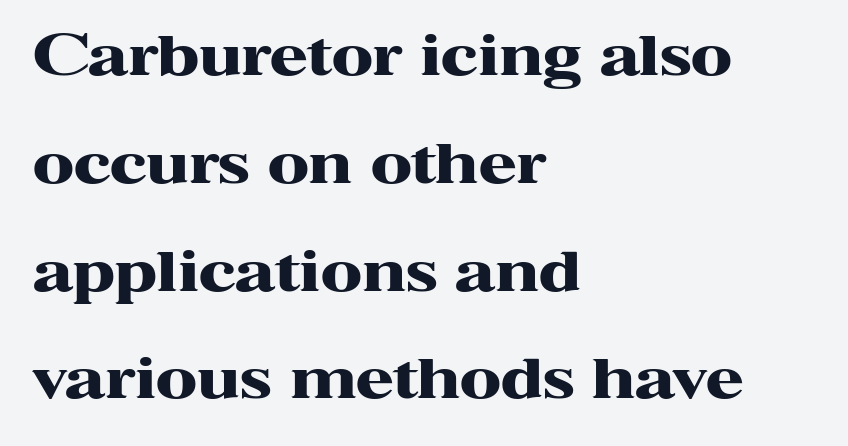
The image shows 55 px heavy, wide serif type, upright; set left-aligned, loose line spacing (1.96x), normal letter spacing, not underlined; high stroke contrast and a medium x-height.
